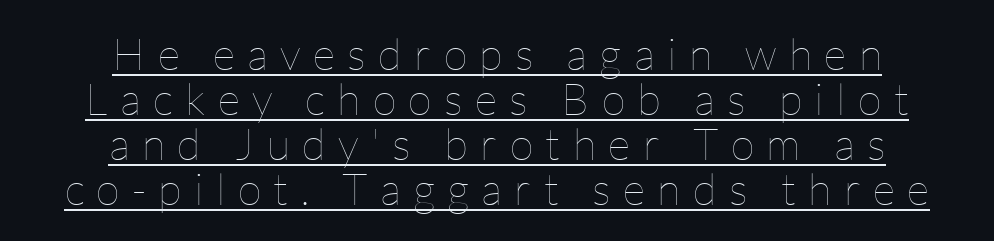
Q: Is the text bold? A: No.
Q: Is the text italic (slanted)? A: No, it is upright.
Q: Is the text underlined? A: Yes.
Q: How is the paragraph aligned? A: Centered.
Q: Is the spacing between letters normal or unusually wide? A: Unusually wide.
Q: Is the spacing between lines tight, normal or loose? A: Tight.
Q: Width (condensed, normal, or wide)? A: Normal.
Q: Stroke contrast? A: Low.
Q: x-height? A: Medium.
Q: Monospaced? A: No.
